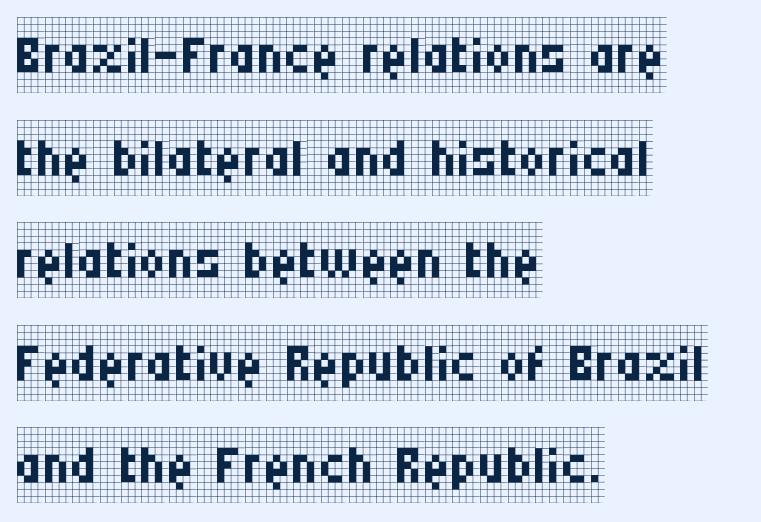
Q: Is the text bold? A: No.
Q: Is the text italic (slanted)? A: No, it is upright.
Q: Is the typeface a serif or a sans-serif typeface? A: Serif.
Q: Is the text underlined? A: No.
Q: How is the paragraph aligned? A: Left-aligned.
Q: Is the spacing between letters normal or unusually wide? A: Normal.
Q: Is the spacing between lines tight, normal or loose? A: Normal.
Q: Width (condensed, normal, or wide)? A: Condensed.
Q: Stroke contrast? A: Low.
Q: x-height? A: Large.
Q: Monospaced? A: No.
